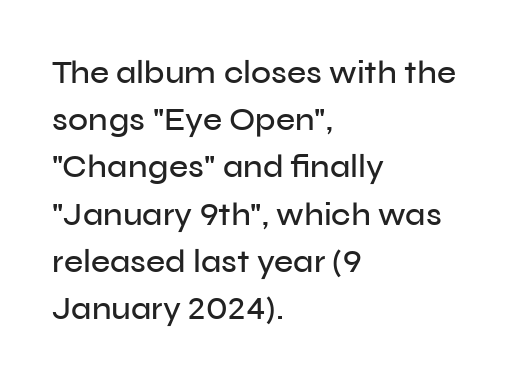
{"serif": "no", "italic": "no", "width": "normal", "stroke_contrast": "low", "x_height": "medium", "monospaced": "no", "underline": "no", "align": "left", "line_spacing": "normal", "line_spacing_ratio": 1.43, "letter_spacing": "normal", "letter_spacing_em": 0.0, "glyph_px": 33}
